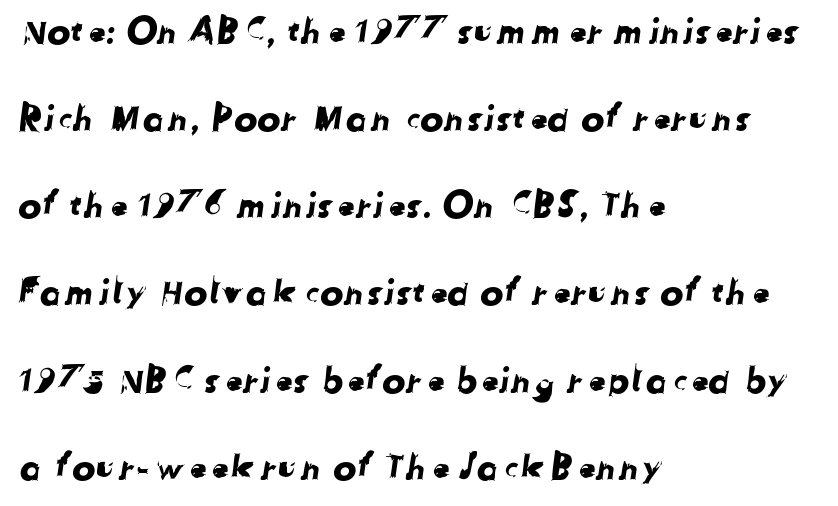
{"serif": "no", "width": "normal", "stroke_contrast": "low", "x_height": "medium", "monospaced": "no", "underline": "no", "align": "left", "line_spacing": "loose", "line_spacing_ratio": 2.49, "letter_spacing": "normal", "letter_spacing_em": 0.0, "glyph_px": 35}
